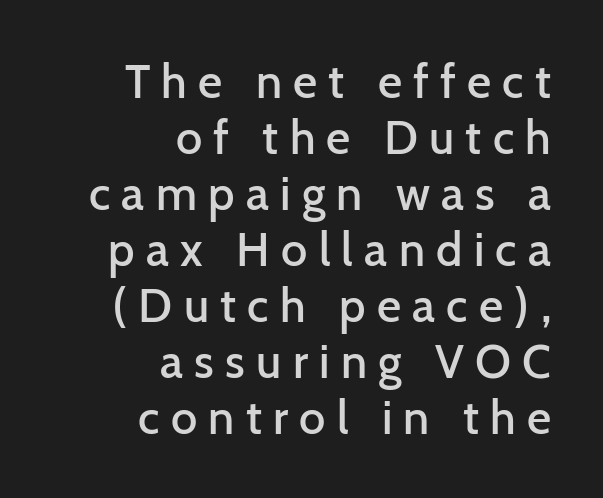
{"serif": "no", "italic": "no", "bold": "semi", "weight": "semibold", "width": "normal", "stroke_contrast": "low", "x_height": "medium", "monospaced": "no", "underline": "no", "align": "right", "line_spacing_ratio": 1.19, "letter_spacing": "wide", "letter_spacing_em": 0.24, "glyph_px": 47}
